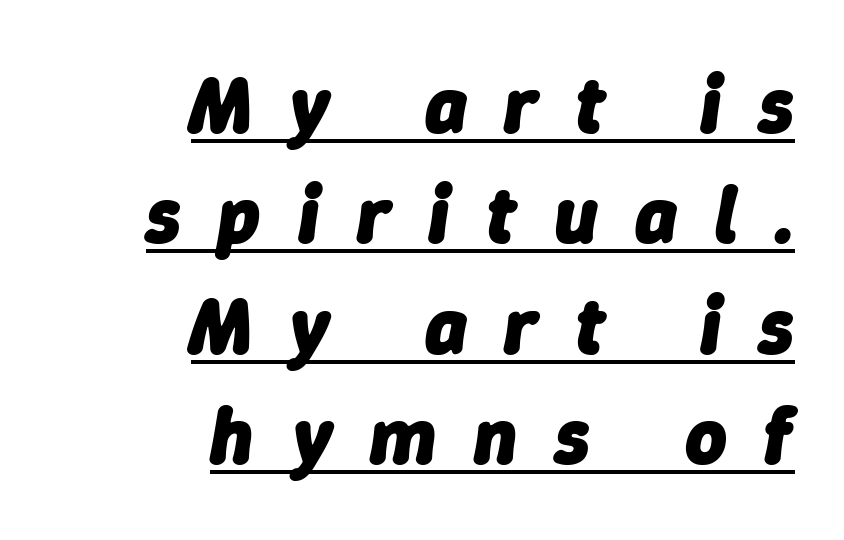
{"italic": "yes", "lean": "right", "slant_degrees": 9, "bold": "yes", "weight": "heavy", "width": "normal", "stroke_contrast": "low", "x_height": "medium", "monospaced": "no", "underline": "yes", "align": "right", "line_spacing": "normal", "line_spacing_ratio": 1.38, "letter_spacing": "wide", "letter_spacing_em": 0.47, "glyph_px": 80}
